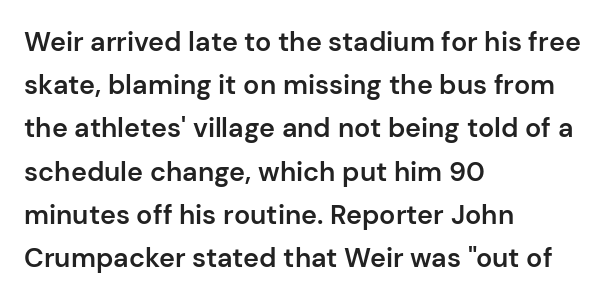
The image shows 27 px text type, upright; set left-aligned, normal line spacing (1.6x), normal letter spacing, not underlined.
